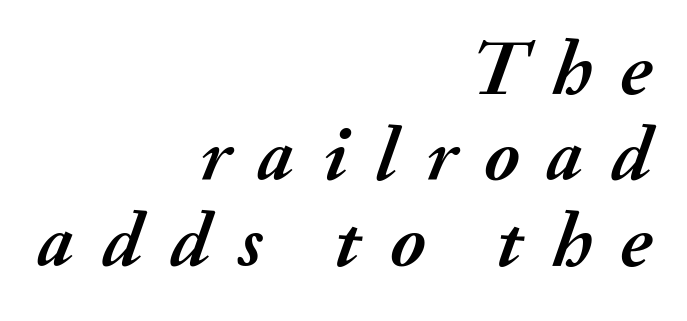
{"italic": "yes", "lean": "right", "slant_degrees": 20, "bold": "yes", "weight": "semibold", "width": "normal", "stroke_contrast": "medium", "x_height": "small", "monospaced": "no", "underline": "no", "align": "right", "line_spacing": "tight", "line_spacing_ratio": 1.12, "letter_spacing": "wide", "letter_spacing_em": 0.37, "glyph_px": 77}
